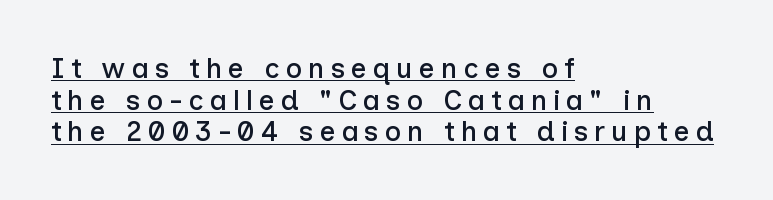
{"serif": "no", "italic": "no", "width": "normal", "stroke_contrast": "low", "x_height": "medium", "monospaced": "no", "underline": "yes", "align": "left", "line_spacing": "tight", "line_spacing_ratio": 1.13, "letter_spacing": "wide", "letter_spacing_em": 0.21, "glyph_px": 28}
